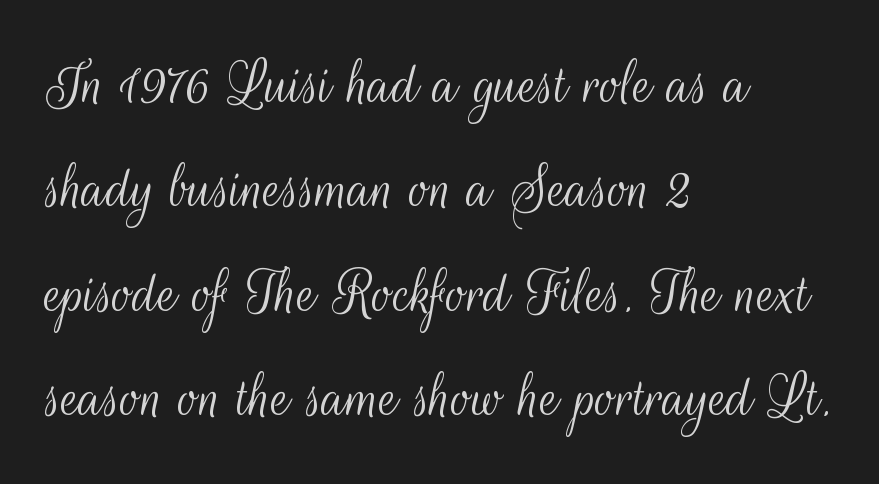
The image shows 66 px light, condensed sans-serif type; set left-aligned, normal line spacing (1.58x), normal letter spacing, not underlined; medium stroke contrast and a small x-height.
